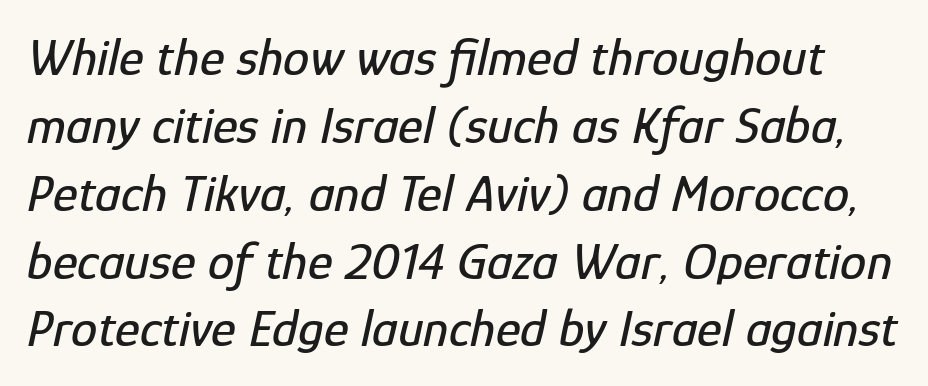
{"italic": "yes", "lean": "right", "slant_degrees": 12, "width": "condensed", "stroke_contrast": "low", "x_height": "medium", "monospaced": "no", "underline": "no", "line_spacing": "normal", "line_spacing_ratio": 1.28, "letter_spacing": "normal", "letter_spacing_em": 0.0, "glyph_px": 53}
